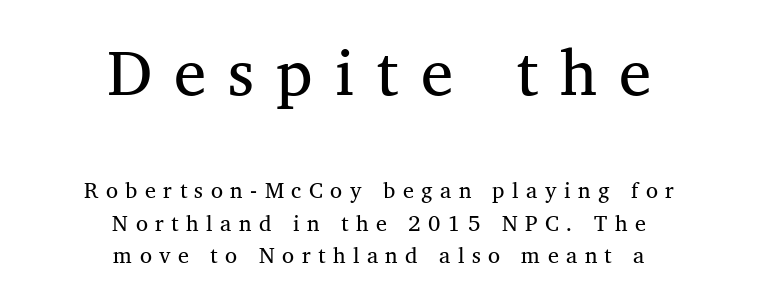
The font family rendered here belongs to the serif group. This sample uses expanded letter spacing, leaving extra air between glyphs. Just letters on the line, the space beneath them empty. The letters look calm and open, with moderate or lighter stems. The more generous point size was reserved for the upper chunk.
